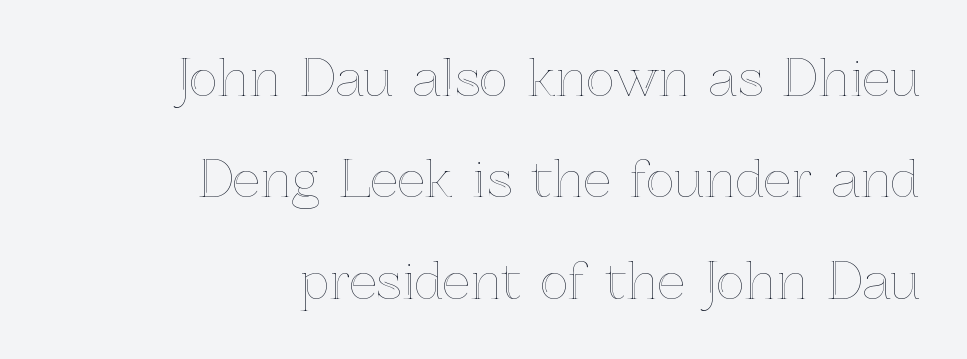
The image shows 49 px text type, upright; set right-aligned, loose line spacing (2.07x), normal letter spacing, not underlined; a medium x-height.
